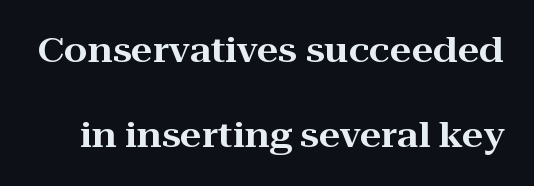
Serifs: yes, visible at the terminals of the letterforms. The vertical gap from one line to the next is large. Character widths vary here, with narrow letters taking less room than wide ones. Nobody touched the tracking dial on this one. Tall strokes in this sample are plumb rather than angled.
